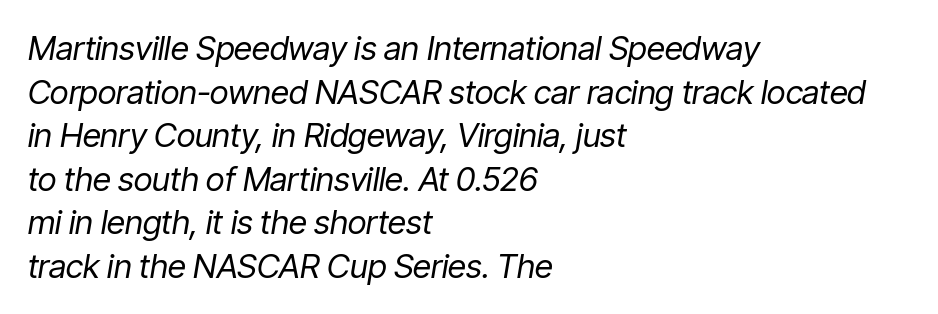
Q: Is the text bold? A: No.
Q: Is the text italic (slanted)? A: Yes, it leans right by about 9 degrees.
Q: Is the text underlined? A: No.
Q: How is the paragraph aligned? A: Left-aligned.
Q: Is the spacing between letters normal or unusually wide? A: Normal.
Q: Is the spacing between lines tight, normal or loose? A: Normal.
Q: Width (condensed, normal, or wide)? A: Condensed.
Q: Stroke contrast? A: Low.
Q: x-height? A: Medium.
Q: Monospaced? A: No.
